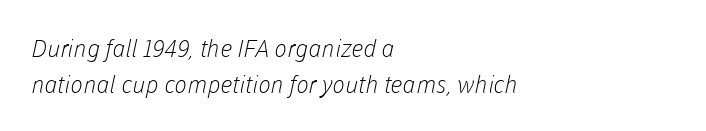
Q: Is the text bold? A: No.
Q: Is the text underlined? A: No.
Q: How is the paragraph aligned? A: Left-aligned.
Q: Is the spacing between letters normal or unusually wide? A: Normal.
Q: Is the spacing between lines tight, normal or loose? A: Normal.
